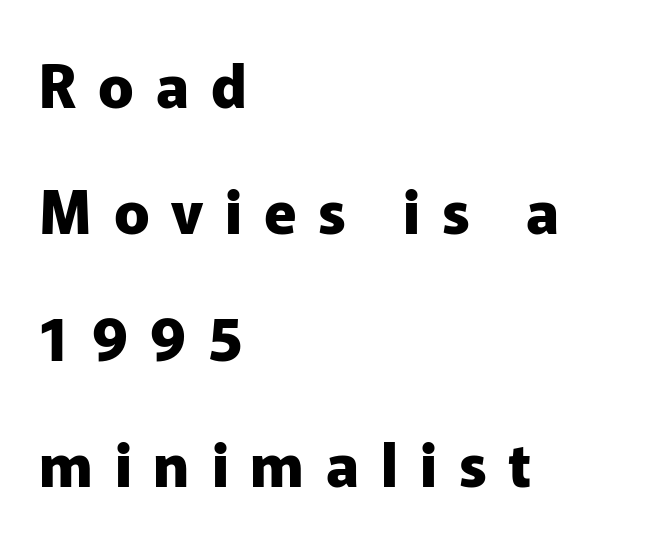
Grotesque or geometric, the face here clearly has no serifs. The space beneath each line is pristine and unruled. These lines are set flush left with a ragged right edge. Italic: no, the glyphs are upright roman.
